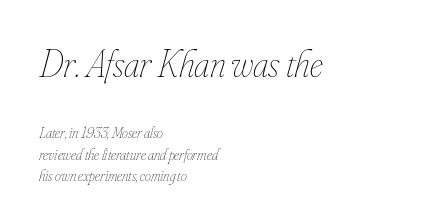
Q: Is the text bold? A: No.
Q: Is the text italic (slanted)? A: Yes, it leans right by about 16 degrees.
Q: Is the text underlined? A: No.
Q: How is the paragraph aligned? A: Left-aligned.
Q: Is the spacing between letters normal or unusually wide? A: Normal.
Q: Is the spacing between lines tight, normal or loose? A: Normal.
Q: Which block of text is set in a larger size, the first (top) or the second (bottom)? A: The first (top) one.
Q: Width (condensed, normal, or wide)? A: Condensed.
Q: Stroke contrast? A: Low.
Q: x-height? A: Small.
Q: Monospaced? A: No.
